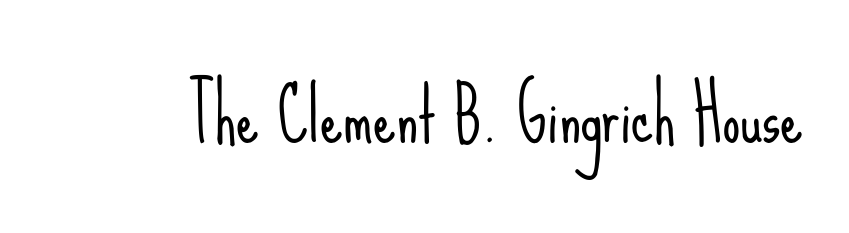
Q: Is the text bold? A: No.
Q: Is the text italic (slanted)? A: No, it is upright.
Q: Is the typeface a serif or a sans-serif typeface? A: Sans-serif.
Q: Is the text underlined? A: No.
Q: Is the spacing between letters normal or unusually wide? A: Normal.
Q: Width (condensed, normal, or wide)? A: Condensed.
Q: Stroke contrast? A: Low.
Q: x-height? A: Small.
Q: Monospaced? A: No.
